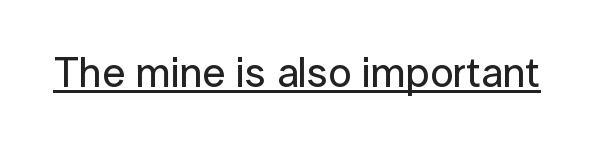
Decoration check: the copy is underlined. Tracking value appears to be zero — textbook default spacing. This sample has the flowing, uneven cadence of proportional lettering. It's the straight-up-and-down kind of type. The letters carry no serifs — their stems end cleanly without finishing strokes.
